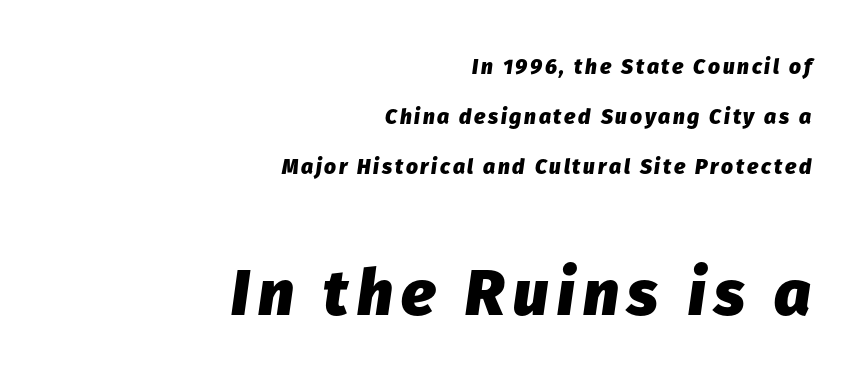
Q: Is the text bold? A: Yes.
Q: Is the text italic (slanted)? A: Yes, it leans right by about 8 degrees.
Q: Is the text underlined? A: No.
Q: How is the paragraph aligned? A: Right-aligned.
Q: Is the spacing between lines tight, normal or loose? A: Loose.
Q: Which block of text is set in a larger size, the first (top) or the second (bottom)? A: The second (bottom) one.
Q: Width (condensed, normal, or wide)? A: Normal.
Q: Stroke contrast? A: Low.
Q: x-height? A: Medium.
Q: Monospaced? A: No.
